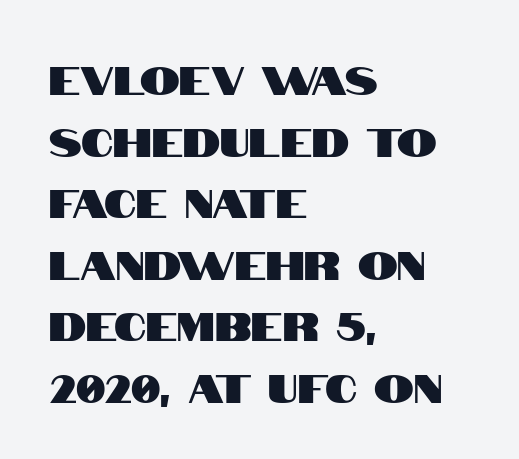
Words appear dense and cohesive because spacing is normal. This is sans-serif lettering, the kind often seen on screens and signage. The line-height multiplier appears to be the usual default. Line beginnings align vertically; line endings do not. Here the designer chose a conventional face with non-uniform glyph widths. A typesetter would mark this as roman, not italic.
